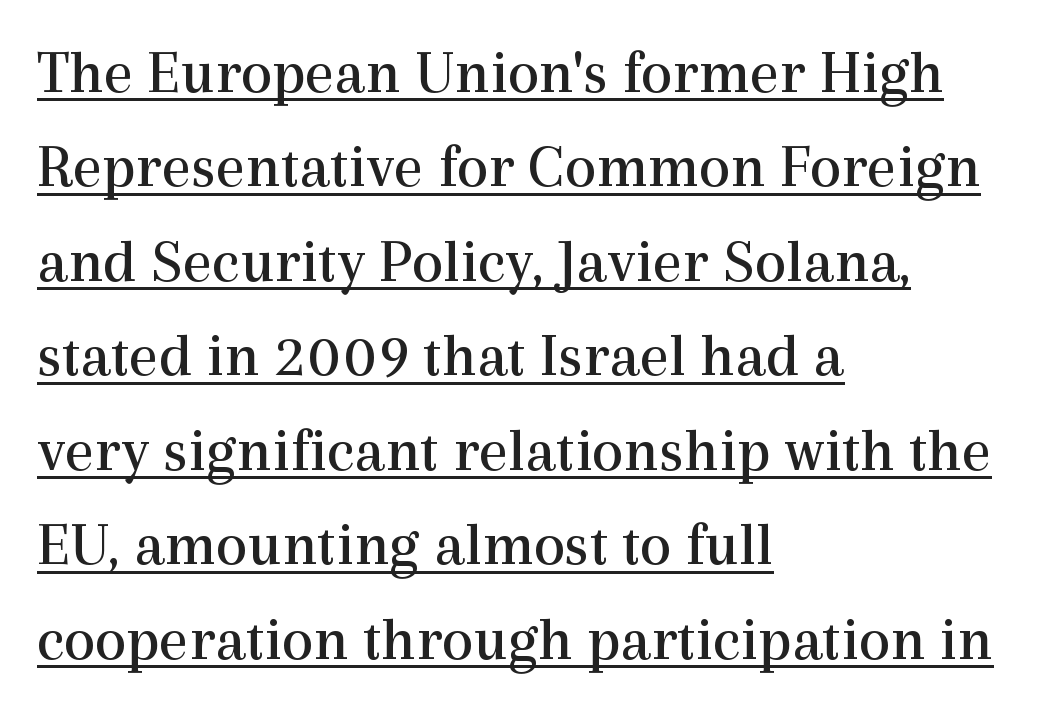
Q: Is the text bold? A: No.
Q: Is the text italic (slanted)? A: No, it is upright.
Q: Is the typeface a serif or a sans-serif typeface? A: Serif.
Q: Is the text underlined? A: Yes.
Q: How is the paragraph aligned? A: Left-aligned.
Q: Is the spacing between letters normal or unusually wide? A: Normal.
Q: Is the spacing between lines tight, normal or loose? A: Normal.
Q: Width (condensed, normal, or wide)? A: Normal.
Q: x-height? A: Medium.
Q: Monospaced? A: No.
